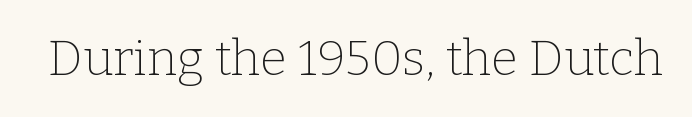
{"serif": "yes", "italic": "no", "bold": "no", "weight": "thin", "width": "normal", "stroke_contrast": "low", "x_height": "medium", "monospaced": "no", "underline": "no", "letter_spacing": "normal", "letter_spacing_em": 0.0, "glyph_px": 49}
